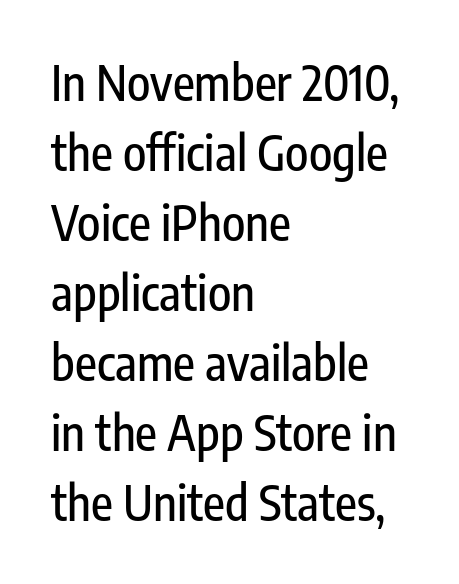
Note the varied advance widths — an 'i' is clearly narrower than an 'm'. This rendering uses left alignment, leaving the right contour irregular. These lines sit exactly where default settings would place them. Short note: letters normally spaced.
